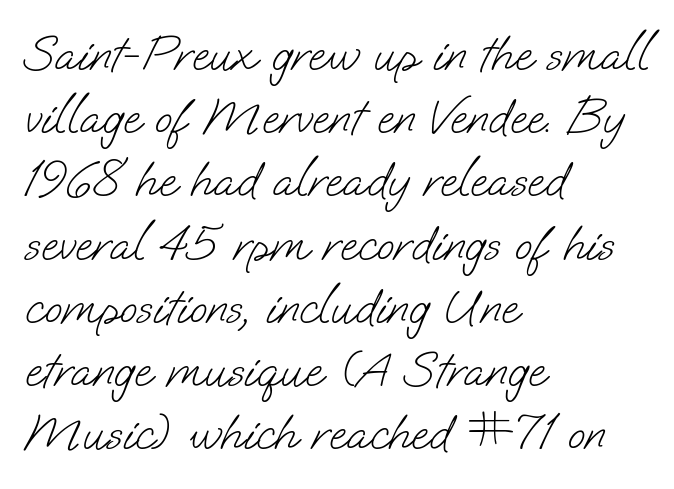
Q: Is the text bold? A: No.
Q: Is the typeface a serif or a sans-serif typeface? A: Sans-serif.
Q: Is the text underlined? A: No.
Q: How is the paragraph aligned? A: Left-aligned.
Q: Is the spacing between letters normal or unusually wide? A: Normal.
Q: Width (condensed, normal, or wide)? A: Normal.
Q: Stroke contrast? A: Low.
Q: x-height? A: Small.
Q: Monospaced? A: No.
